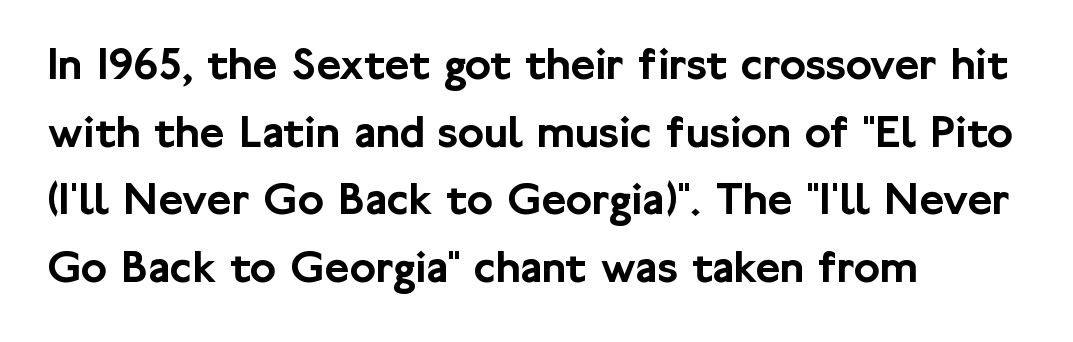
{"serif": "no", "italic": "no", "width": "normal", "stroke_contrast": "low", "x_height": "medium", "monospaced": "no", "underline": "no", "align": "left", "line_spacing": "normal", "line_spacing_ratio": 1.41, "letter_spacing": "normal", "letter_spacing_em": 0.0, "glyph_px": 48}
